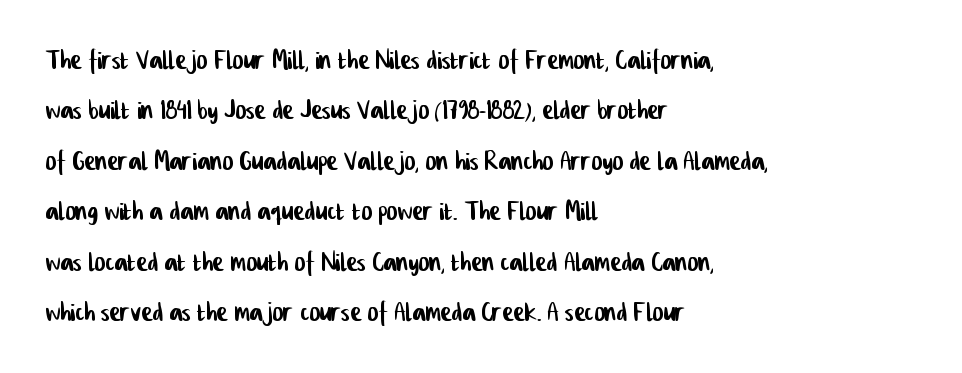
The image shows 33 px condensed sans-serif type; set left-aligned, normal line spacing (1.53x), normal letter spacing, not underlined; low stroke contrast and a medium x-height.
